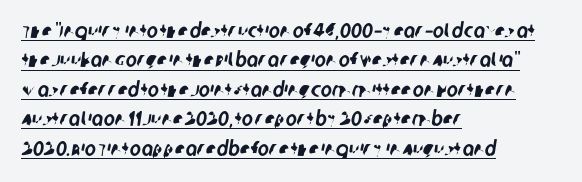
The image shows 21 px text type; set left-aligned, normal line spacing (1.4x), normal letter spacing, underlined.
